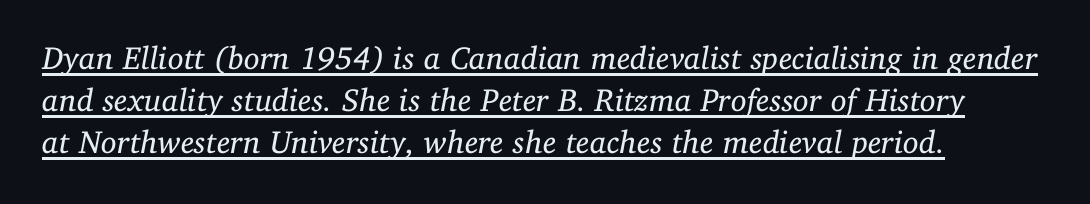
The image shows 32 px regular-weight serif type, italic (leaning right); set left-aligned, normal line spacing (1.32x), normal letter spacing, underlined; low stroke contrast and a medium x-height.
